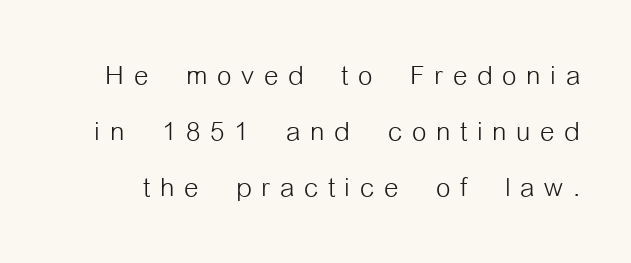
Q: Is the text bold? A: No.
Q: Is the text italic (slanted)? A: No, it is upright.
Q: Is the typeface a serif or a sans-serif typeface? A: Sans-serif.
Q: Is the text underlined? A: No.
Q: Is the spacing between letters normal or unusually wide? A: Unusually wide.
Q: Is the spacing between lines tight, normal or loose? A: Normal.
Q: Width (condensed, normal, or wide)? A: Condensed.
Q: Stroke contrast? A: Low.
Q: x-height? A: Medium.
Q: Monospaced? A: No.
